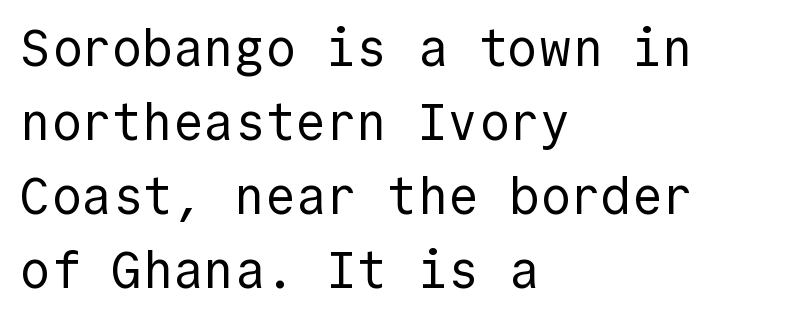
{"serif": "no", "italic": "no", "bold": "no", "weight": "regular", "width": "normal", "x_height": "medium", "monospaced": "yes", "underline": "no", "align": "left", "line_spacing": "normal", "line_spacing_ratio": 1.45, "letter_spacing": "normal", "letter_spacing_em": 0.0, "glyph_px": 51}
